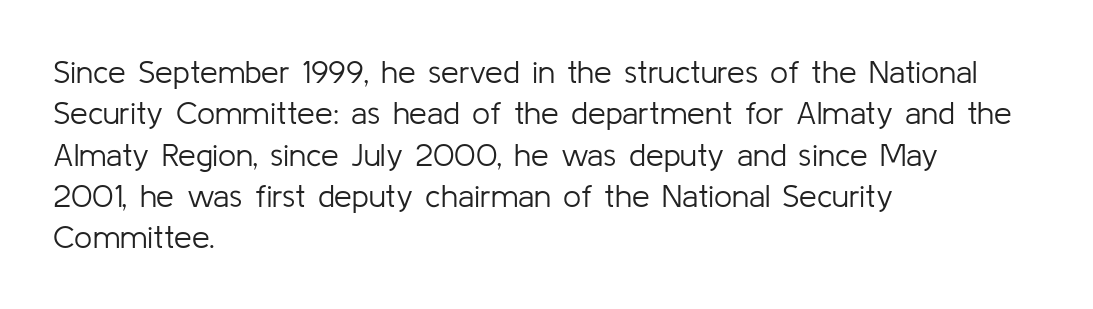
{"serif": "no", "italic": "no", "bold": "no", "weight": "light", "width": "normal", "stroke_contrast": "low", "x_height": "medium", "monospaced": "no", "underline": "no", "align": "left", "line_spacing": "normal", "line_spacing_ratio": 1.29, "letter_spacing": "normal", "letter_spacing_em": 0.0, "glyph_px": 32}
